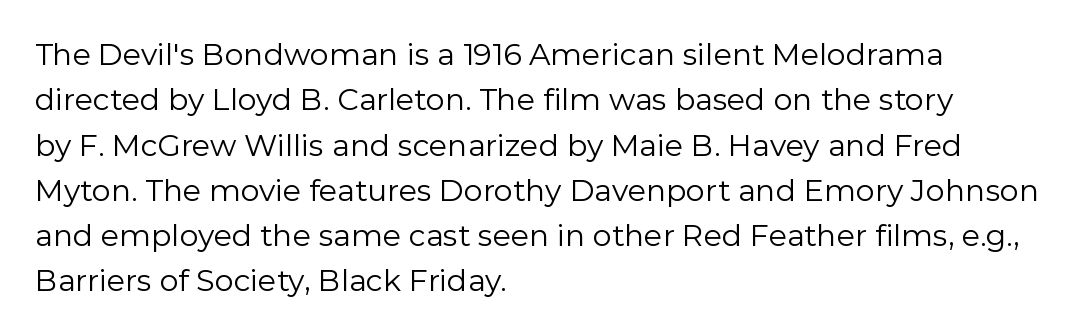
Q: Is the text bold? A: No.
Q: Is the text italic (slanted)? A: No, it is upright.
Q: Is the typeface a serif or a sans-serif typeface? A: Sans-serif.
Q: Is the text underlined? A: No.
Q: How is the paragraph aligned? A: Left-aligned.
Q: Is the spacing between letters normal or unusually wide? A: Normal.
Q: Is the spacing between lines tight, normal or loose? A: Normal.
Q: Width (condensed, normal, or wide)? A: Normal.
Q: Stroke contrast? A: Low.
Q: x-height? A: Medium.
Q: Monospaced? A: No.
